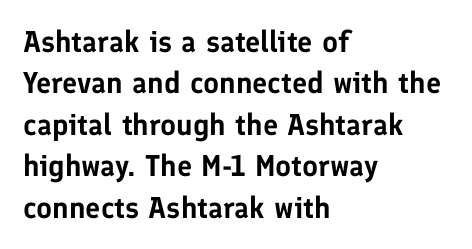
Q: Is the text italic (slanted)? A: No, it is upright.
Q: Is the typeface a serif or a sans-serif typeface? A: Sans-serif.
Q: Is the text underlined? A: No.
Q: How is the paragraph aligned? A: Left-aligned.
Q: Is the spacing between letters normal or unusually wide? A: Normal.
Q: Is the spacing between lines tight, normal or loose? A: Normal.
Q: Width (condensed, normal, or wide)? A: Normal.
Q: Stroke contrast? A: Low.
Q: x-height? A: Medium.
Q: Monospaced? A: No.
